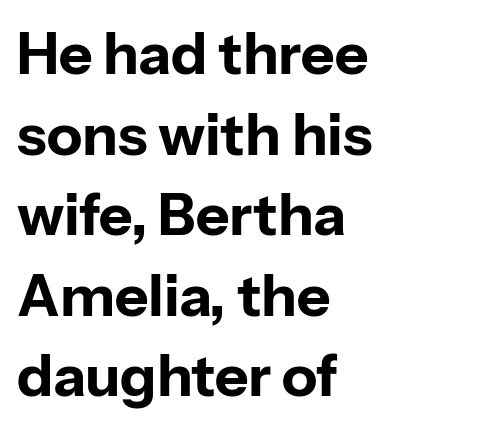
In terms of letterform style, serifs are entirely absent. Summary of vertical rhythm: regular, with standard interline spacing. Designer's note — italics off, roman on. Short note: letters normally spaced. Has an underline been added? It has not.
